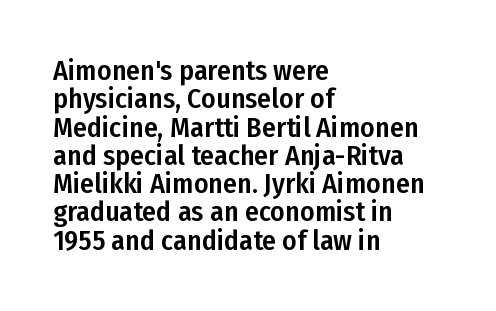
{"serif": "no", "italic": "no", "width": "condensed", "stroke_contrast": "low", "x_height": "medium", "monospaced": "no", "underline": "no", "align": "left", "line_spacing": "tight", "line_spacing_ratio": 1.01, "letter_spacing": "normal", "letter_spacing_em": 0.0, "glyph_px": 28}
